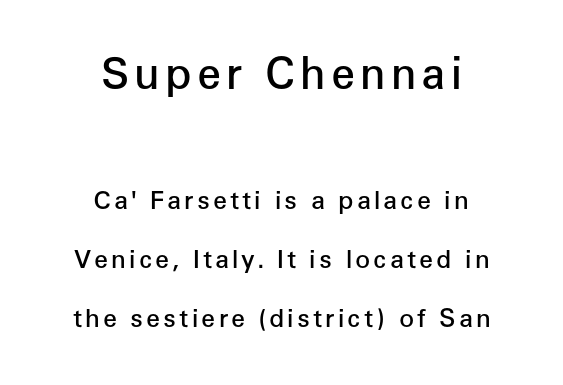
The image shows 43 px semibold sans-serif type, upright; set centered, loose line spacing (2.36x), not underlined; the first (top) block is 1.72x larger; low stroke contrast and a medium x-height.
